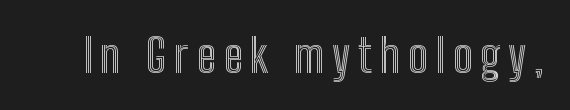
Q: Is the text italic (slanted)? A: No, it is upright.
Q: Is the text underlined? A: No.
Q: Width (condensed, normal, or wide)? A: Condensed.
Q: x-height? A: Medium.
Q: Monospaced? A: No.
